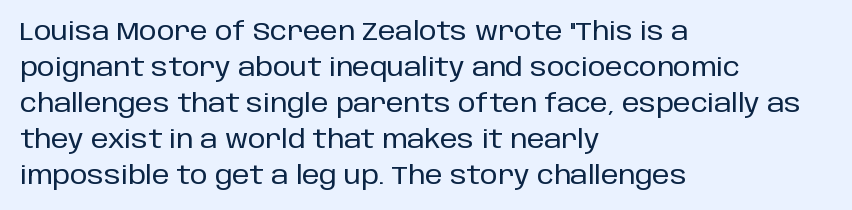
Vertically, the passage feels balanced, rows spaced as you'd expect. Every character sits straight up, as roman type does. A typesetter would call this zero additional tracking. Each line starts at the same left margin while the right side varies. Descenders are the only things crossing below the line.
